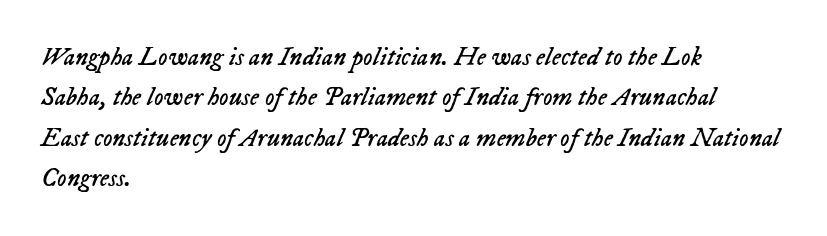
Weight: regular or lighter. Every character sits at an angle, as italics do. No extra tracking has been applied to these lines. One-word summary of the alignment: left. The line-height multiplier appears to be the usual default. Descender tails drop into unmarked territory.
